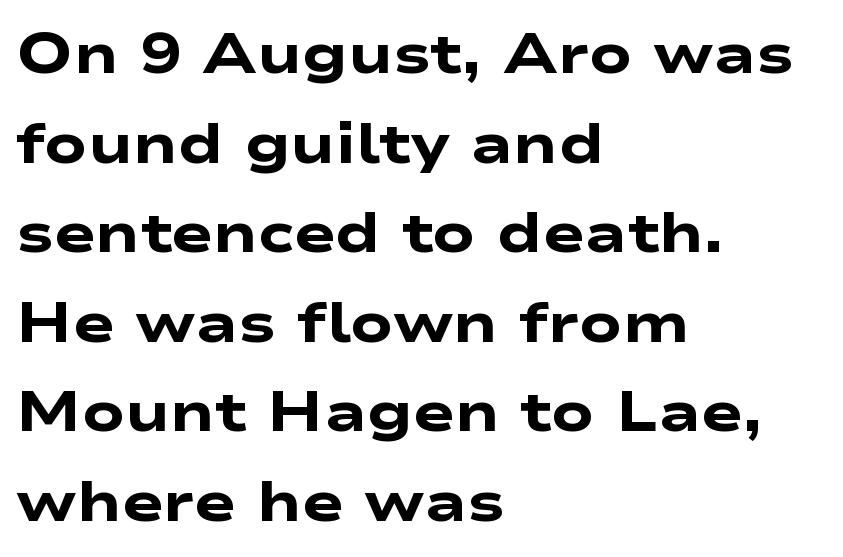
Rows of type keep a routine distance in the vertical direction. Character widths vary here, with narrow letters taking less room than wide ones. Summary of weight: heavy, a full bold. The passage shown is not underscored anywhere. These lines are set flush left with a ragged right edge. The glyphs in this specimen are sans serif.
